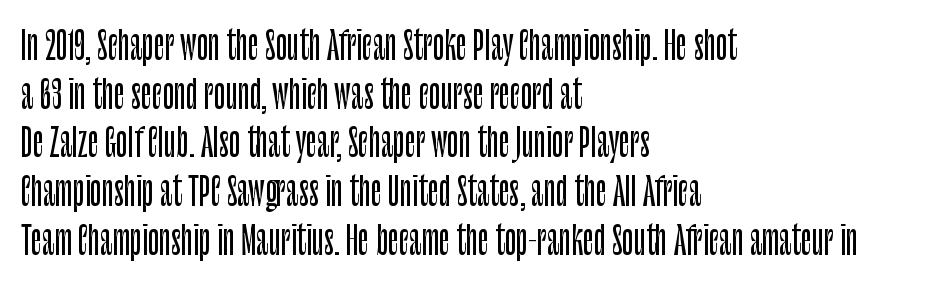
{"serif": "no", "italic": "no", "width": "condensed", "stroke_contrast": "low", "x_height": "large", "monospaced": "no", "underline": "no", "align": "left", "line_spacing": "normal", "line_spacing_ratio": 1.28, "letter_spacing": "normal", "letter_spacing_em": 0.0, "glyph_px": 38}
